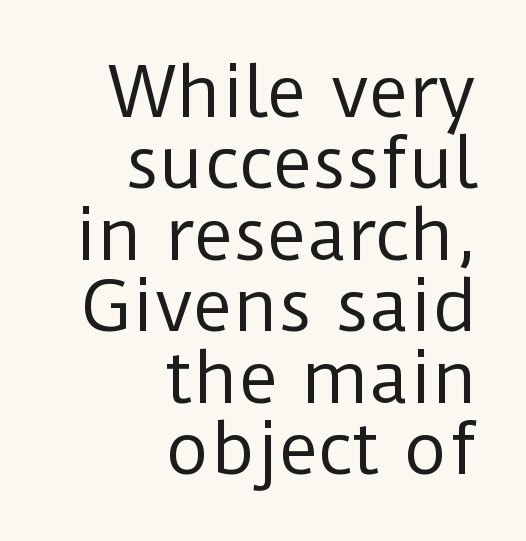
Q: Is the text bold? A: No.
Q: Is the text italic (slanted)? A: No, it is upright.
Q: Is the typeface a serif or a sans-serif typeface? A: Sans-serif.
Q: Is the text underlined? A: No.
Q: How is the paragraph aligned? A: Right-aligned.
Q: Is the spacing between letters normal or unusually wide? A: Normal.
Q: Is the spacing between lines tight, normal or loose? A: Tight.
Q: Width (condensed, normal, or wide)? A: Normal.
Q: Stroke contrast? A: Low.
Q: x-height? A: Medium.
Q: Monospaced? A: No.
